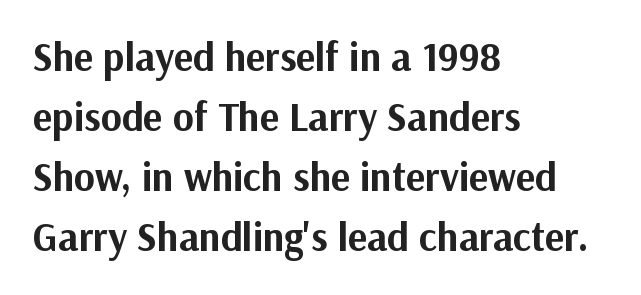
{"serif": "no", "italic": "no", "bold": "yes", "weight": "bold", "width": "normal", "stroke_contrast": "medium", "x_height": "medium", "monospaced": "no", "underline": "no", "align": "left", "line_spacing": "normal", "line_spacing_ratio": 1.5, "letter_spacing": "normal", "letter_spacing_em": 0.0, "glyph_px": 40}
